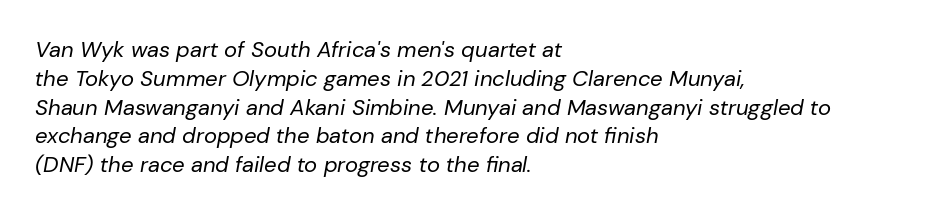
The image shows 22 px text type, italic (leaning right); set left-aligned, normal line spacing (1.31x), normal letter spacing, not underlined.
